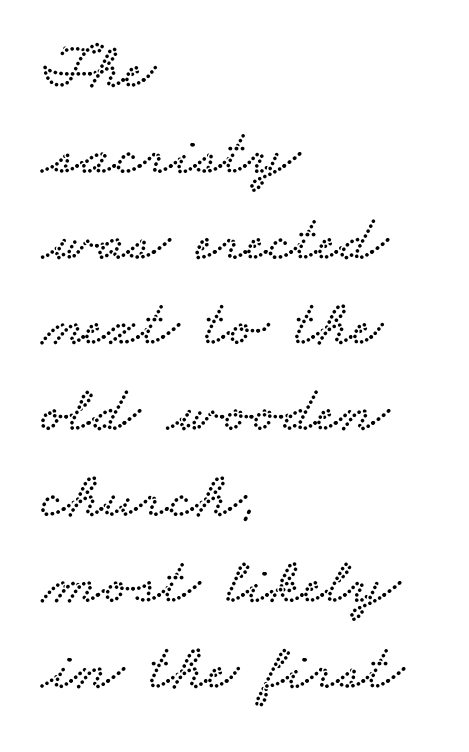
The image shows 66 px wide serif type; set left-aligned, normal line spacing (1.3x), normal letter spacing, not underlined; low stroke contrast and a small x-height.
